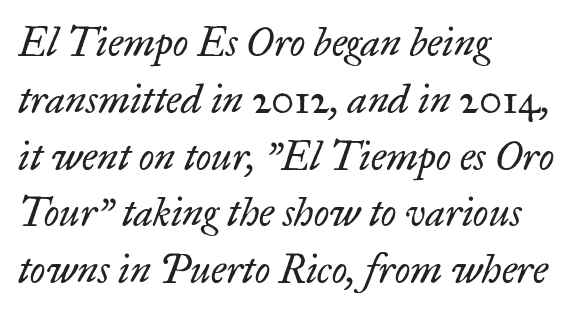
Rendered with sloped, italic letterforms. Think of a printed novel: that variable character pitch is what you see here. Old-style or modern, the face here clearly has serifs. No chunkiness to these letters — they're not bold. If you measured baseline to baseline, you'd find a middling distance.
